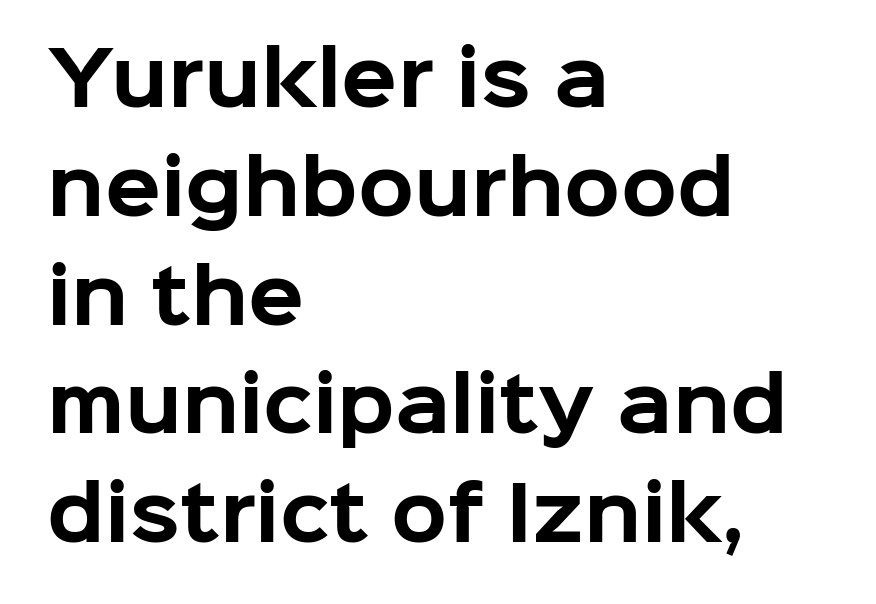
This sample uses plain, unmodified letter spacing. A normal amount of white space separates one row of letters from the next. Which margin do the lines hug? The left one — the right edge is uneven. Just letters on the line, the space beneath them empty.
